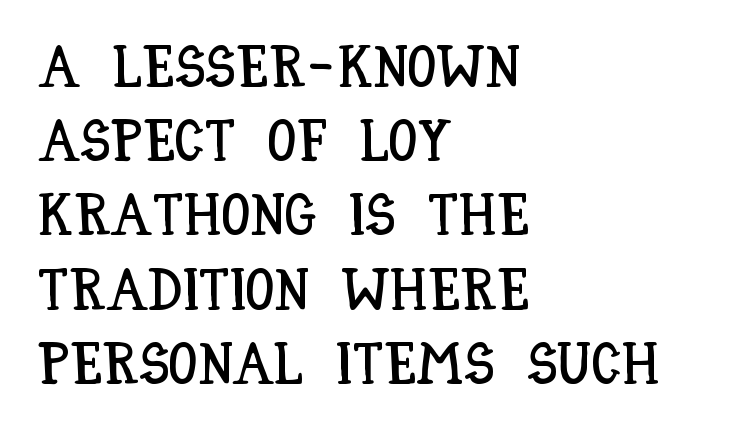
Is the letter spacing exaggerated? No — it looks like the ordinary default. This sample has the flowing, uneven cadence of proportional lettering. Do the letters lean? They stand straight. Casual observation: everything's shoved over to the left. Quick note: underline off. A normal amount of white space separates one row of letters from the next.
